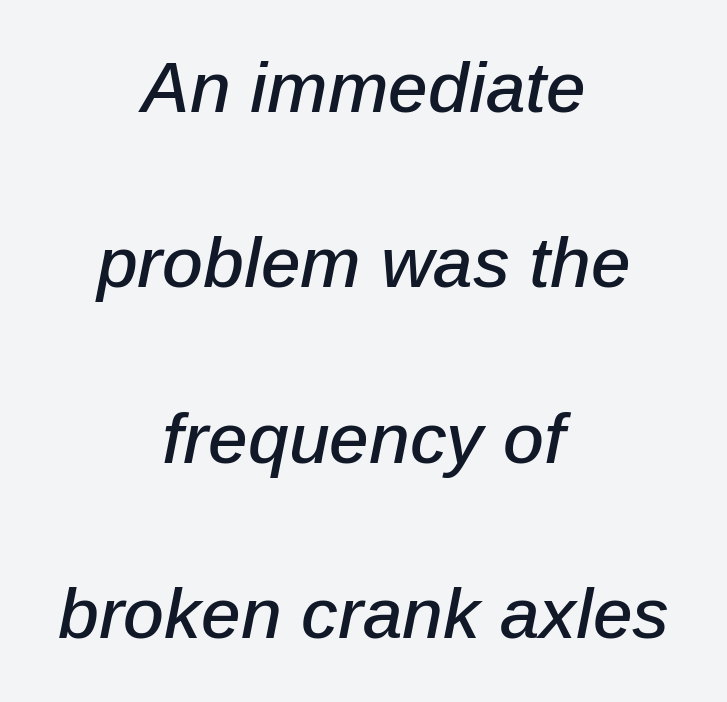
The image shows 71 px text type, italic (leaning right); set centered, loose line spacing (2.47x), normal letter spacing, not underlined; low stroke contrast and a medium x-height.
